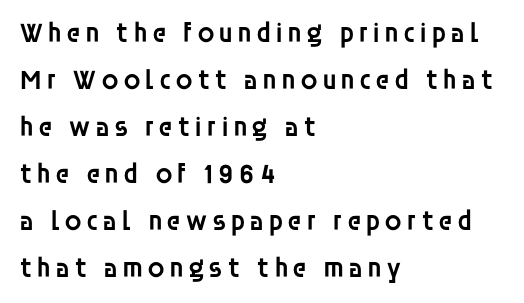
The image shows 28 px semibold sans-serif type, upright; set left-aligned, normal line spacing (1.68x), not underlined; low stroke contrast and a large x-height.
